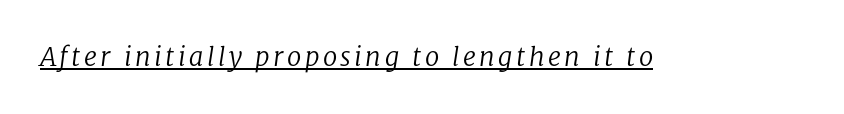
The image shows 26 px text type, italic (leaning right); set underlined.
